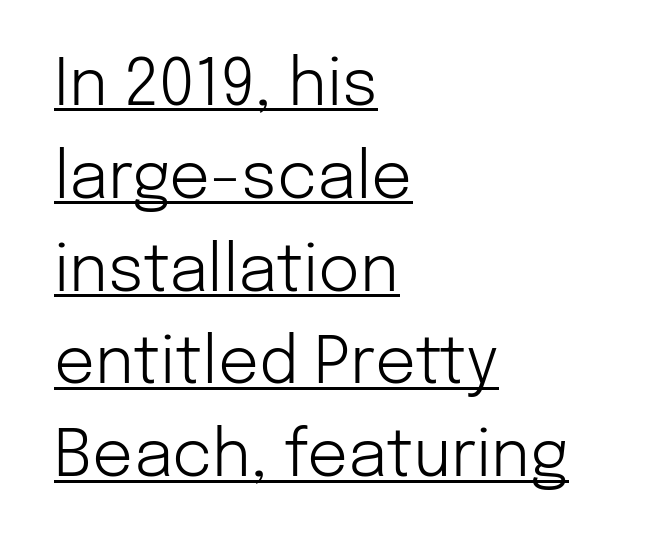
This sample has the flowing, uneven cadence of proportional lettering. The passage shown has conventional tracking throughout. Caption: multi-line text, flush left, ragged right. This is roman type, the default non-slanted kind. The designer left line spacing at the default.
